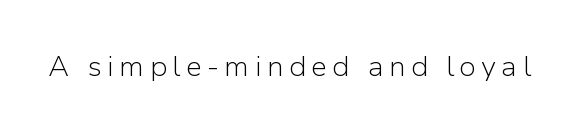
The image shows 29 px light sans-serif type, upright; set not underlined; low stroke contrast and a medium x-height.
